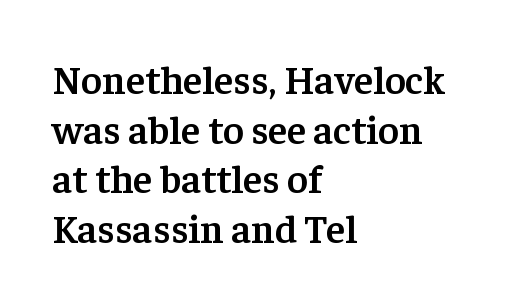
{"serif": "yes", "italic": "no", "bold": "semi", "weight": "semibold", "width": "normal", "stroke_contrast": "low", "x_height": "medium", "monospaced": "no", "underline": "no", "align": "left", "line_spacing_ratio": 1.24, "letter_spacing": "normal", "letter_spacing_em": 0.0, "glyph_px": 40}
